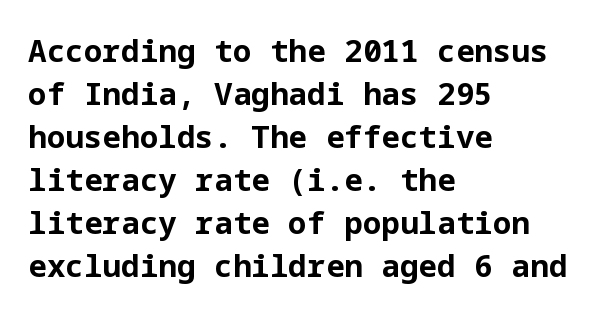
{"serif": "no", "italic": "no", "bold": "yes", "weight": "bold", "width": "normal", "stroke_contrast": "low", "x_height": "medium", "underline": "no", "align": "left", "line_spacing": "normal", "line_spacing_ratio": 1.39, "letter_spacing": "normal", "letter_spacing_em": 0.0, "glyph_px": 31}
